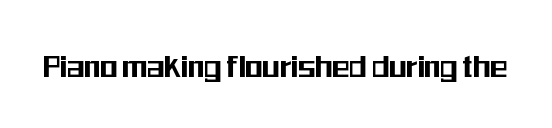
Q: Is the text italic (slanted)? A: No, it is upright.
Q: Is the typeface a serif or a sans-serif typeface? A: Sans-serif.
Q: Is the text underlined? A: No.
Q: Is the spacing between letters normal or unusually wide? A: Normal.
Q: Width (condensed, normal, or wide)? A: Condensed.
Q: Stroke contrast? A: Medium.
Q: x-height? A: Medium.
Q: Monospaced? A: No.
